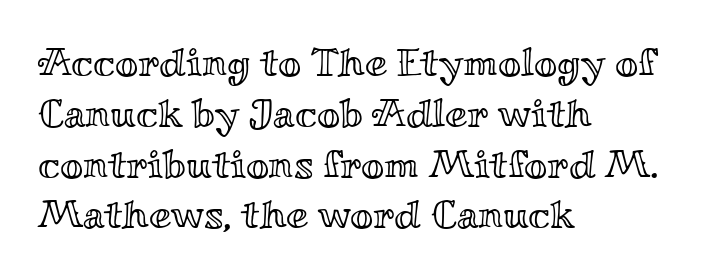
Q: Is the text italic (slanted)? A: No, it is upright.
Q: Is the text underlined? A: No.
Q: How is the paragraph aligned? A: Left-aligned.
Q: Is the spacing between letters normal or unusually wide? A: Normal.
Q: Is the spacing between lines tight, normal or loose? A: Normal.
Q: Width (condensed, normal, or wide)? A: Wide.
Q: x-height? A: Small.
Q: Monospaced? A: No.
